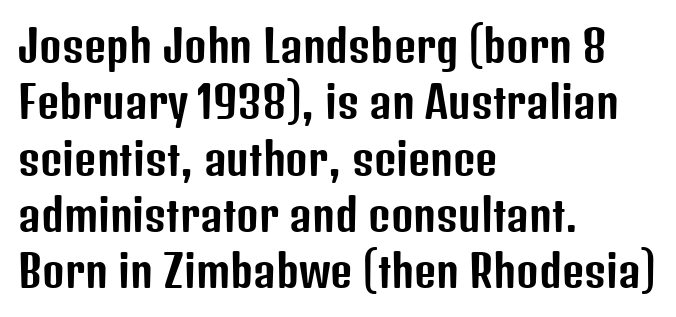
The image shows 43 px condensed sans-serif type, upright; set left-aligned, normal line spacing (1.31x), normal letter spacing, not underlined; low stroke contrast and a medium x-height.
